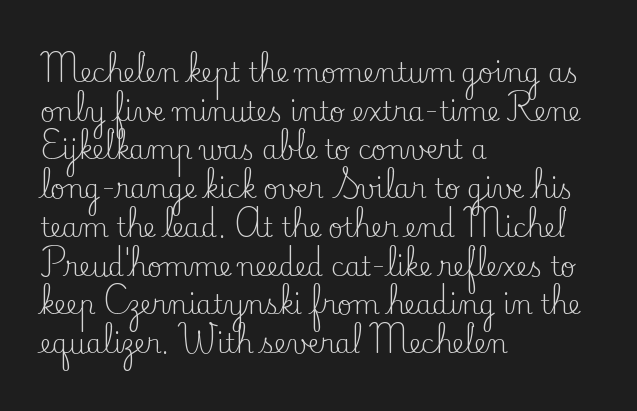
{"italic": "no", "bold": "no", "underline": "no", "align": "left", "line_spacing": "normal", "line_spacing_ratio": 1.49, "letter_spacing": "normal", "letter_spacing_em": 0.0, "glyph_px": 26}
